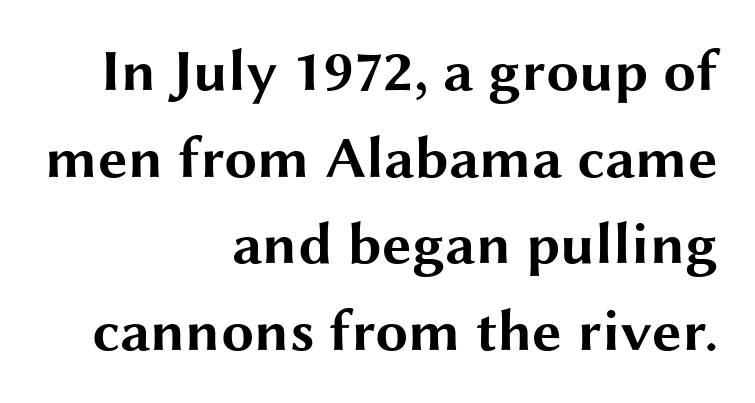
Students, this is bold: see how much ink each stroke carries. Typographically, this falls in the sans-serif category. Line ends are locked; line starts wander. These lines keep a tight, regular rhythm from letter to letter. This rendering features lettering with no underline. Here the designer chose a conventional face with non-uniform glyph widths.
